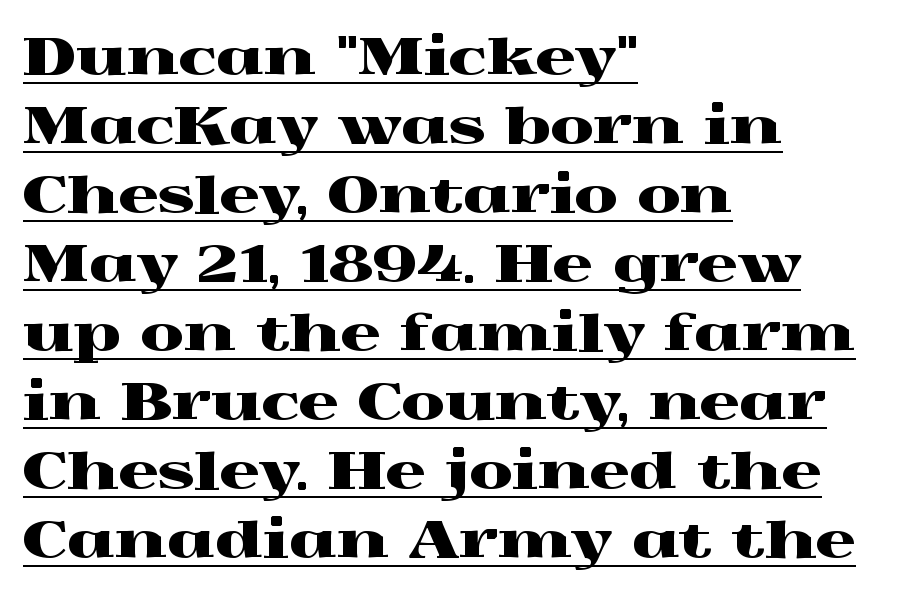
Q: Is the text italic (slanted)? A: No, it is upright.
Q: Is the typeface a serif or a sans-serif typeface? A: Serif.
Q: Is the text underlined? A: Yes.
Q: How is the paragraph aligned? A: Left-aligned.
Q: Is the spacing between letters normal or unusually wide? A: Normal.
Q: Is the spacing between lines tight, normal or loose? A: Normal.
Q: Width (condensed, normal, or wide)? A: Wide.
Q: x-height? A: Medium.
Q: Monospaced? A: No.
